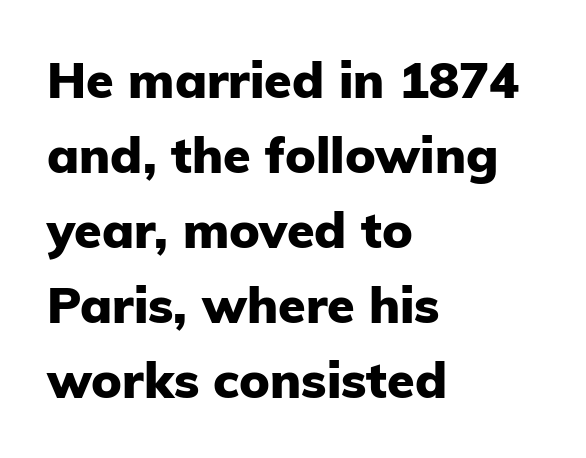
{"serif": "no", "italic": "no", "bold": "yes", "weight": "heavy", "width": "normal", "stroke_contrast": "low", "x_height": "medium", "monospaced": "no", "underline": "no", "align": "left", "line_spacing": "normal", "line_spacing_ratio": 1.5, "letter_spacing": "normal", "letter_spacing_em": 0.0, "glyph_px": 50}
